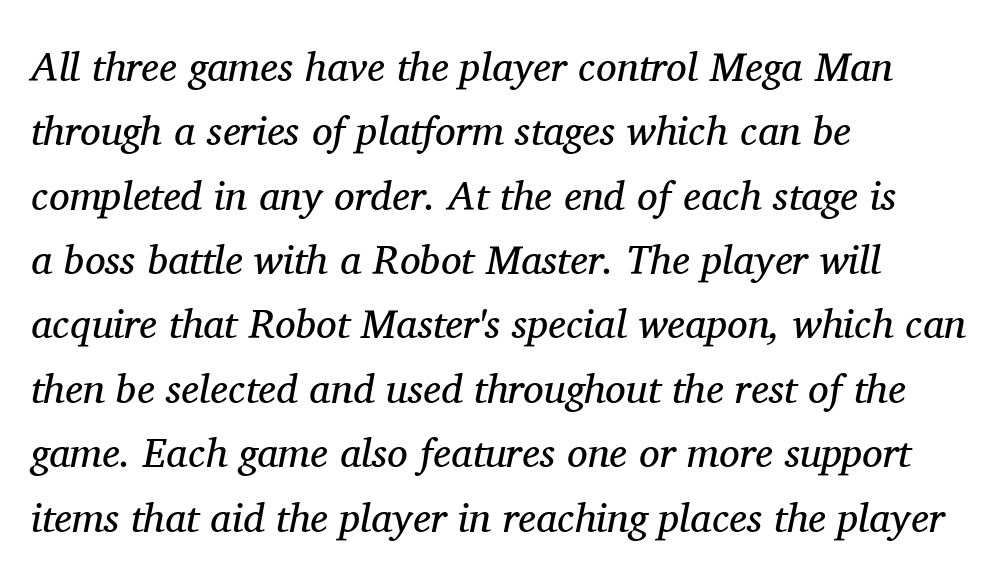
{"serif": "yes", "italic": "yes", "lean": "right", "slant_degrees": 11, "bold": "no", "weight": "regular", "width": "normal", "stroke_contrast": "medium", "x_height": "medium", "monospaced": "no", "underline": "no", "align": "left", "line_spacing": "normal", "line_spacing_ratio": 1.57, "letter_spacing": "normal", "letter_spacing_em": 0.0, "glyph_px": 41}
